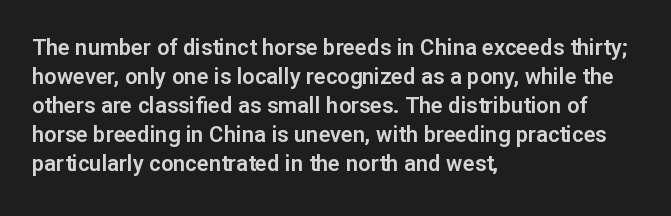
The image shows 22 px text type, upright; set left-aligned, normal line spacing (1.32x), normal letter spacing, not underlined.
